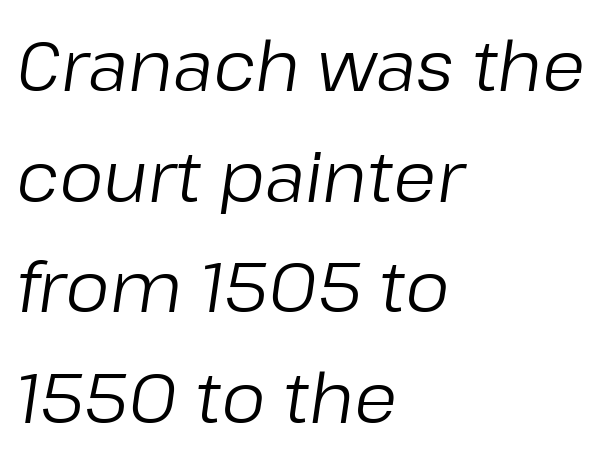
The image shows 70 px regular-weight type, italic (leaning right); set left-aligned, normal line spacing (1.58x), normal letter spacing, not underlined; low stroke contrast and a medium x-height.
